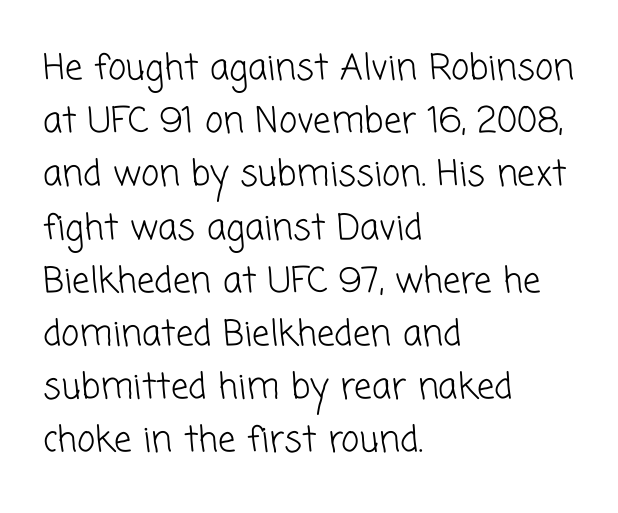
{"serif": "no", "bold": "no", "weight": "light", "width": "normal", "stroke_contrast": "low", "x_height": "medium", "monospaced": "no", "underline": "no", "align": "left", "line_spacing": "normal", "line_spacing_ratio": 1.52, "letter_spacing": "normal", "letter_spacing_em": 0.0, "glyph_px": 35}
